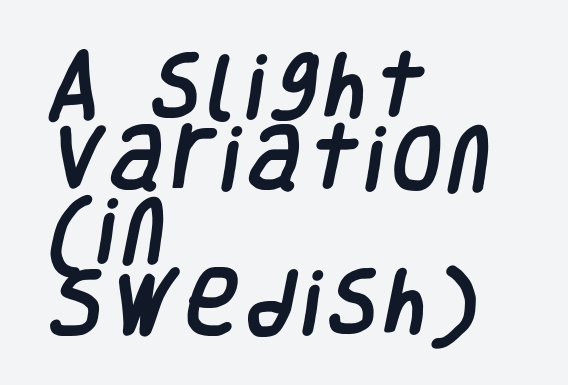
{"serif": "no", "width": "condensed", "stroke_contrast": "low", "x_height": "large", "monospaced": "no", "underline": "no", "align": "left", "line_spacing": "tight", "line_spacing_ratio": 1.0, "glyph_px": 72}
